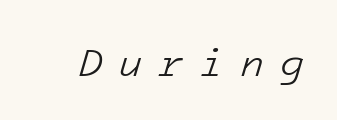
The image shows 40 px light type, italic (leaning right), monospaced; set unusually wide letter spacing (+0.4 em), not underlined; low stroke contrast and a medium x-height.
